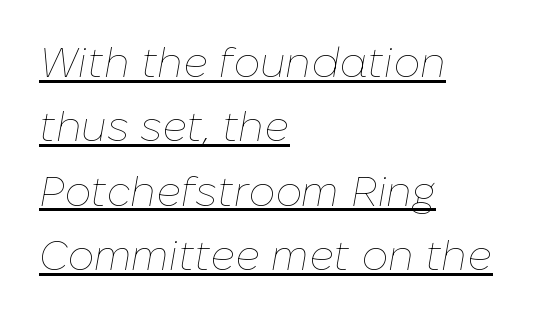
Vertically, the passage feels balanced, rows spaced as you'd expect. The strokes are not fattened; the text isn't bold. In designer terms, the underline attribute is active on this setting. Is the block centered? No — it sits flush against the left margin. The face used here is rendered with its standard letterfit. A typesetter would mark this as italic.
